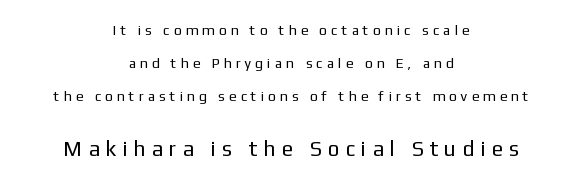
The image shows 21 px text type, upright; set centered, loose line spacing (2.35x), unusually wide letter spacing (+0.36 em), not underlined; the second (bottom) block is 1.5x larger.
